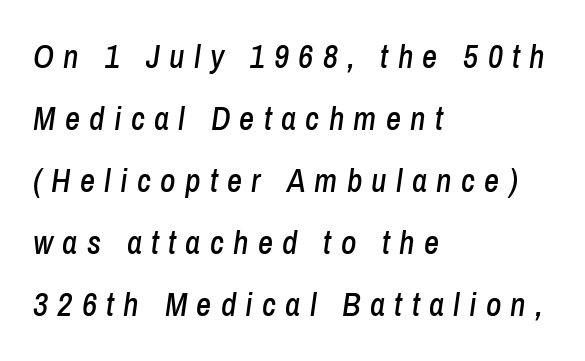
{"italic": "yes", "lean": "right", "slant_degrees": 8, "width": "condensed", "stroke_contrast": "low", "x_height": "medium", "monospaced": "no", "underline": "no", "align": "left", "line_spacing_ratio": 1.88, "letter_spacing": "wide", "letter_spacing_em": 0.28, "glyph_px": 33}
